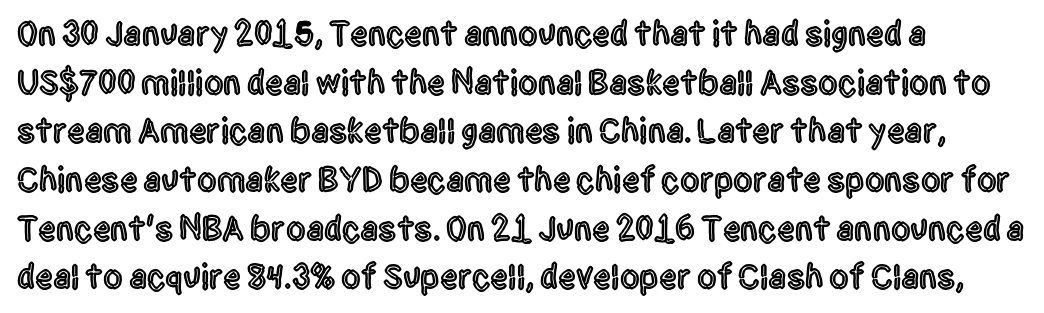
{"serif": "no", "italic": "no", "width": "condensed", "x_height": "large", "monospaced": "no", "underline": "no", "align": "left", "line_spacing": "normal", "line_spacing_ratio": 1.39, "letter_spacing": "normal", "letter_spacing_em": 0.0, "glyph_px": 35}
